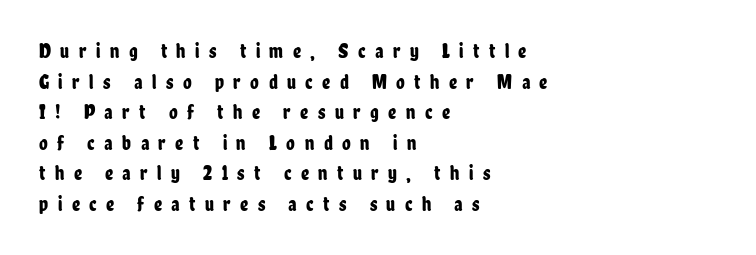
Q: Is the text italic (slanted)? A: No, it is upright.
Q: Is the text underlined? A: No.
Q: How is the paragraph aligned? A: Left-aligned.
Q: Is the spacing between letters normal or unusually wide? A: Unusually wide.
Q: Is the spacing between lines tight, normal or loose? A: Normal.
